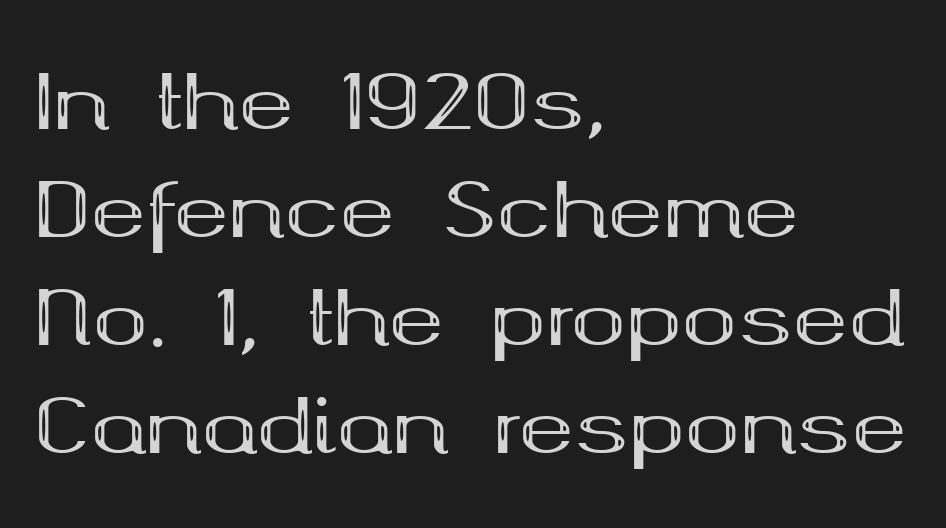
{"serif": "yes", "italic": "no", "bold": "yes", "weight": "bold", "width": "wide", "stroke_contrast": "medium", "x_height": "medium", "monospaced": "no", "underline": "no", "align": "left", "line_spacing": "normal", "line_spacing_ratio": 1.46, "letter_spacing": "normal", "letter_spacing_em": 0.0, "glyph_px": 74}
